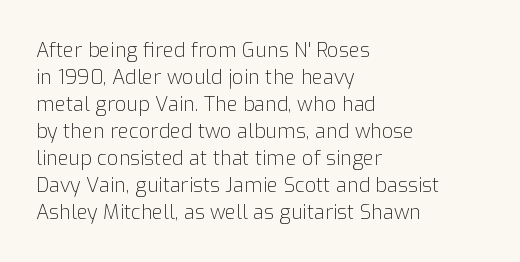
The image shows 20 px text type, upright; set left-aligned, normal line spacing (1.35x), normal letter spacing, not underlined.
